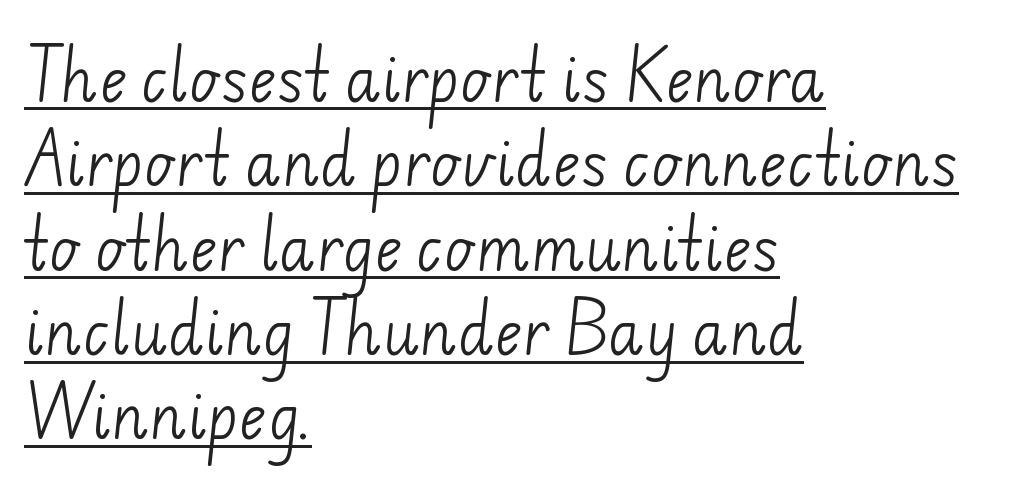
The image shows 59 px light sans-serif type; set left-aligned, normal line spacing (1.43x), normal letter spacing, underlined; low stroke contrast and a small x-height.
